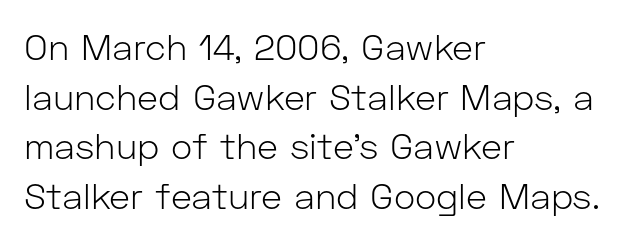
The image shows 36 px light sans-serif type, upright; set left-aligned, normal line spacing (1.38x), normal letter spacing, not underlined; low stroke contrast and a medium x-height.
